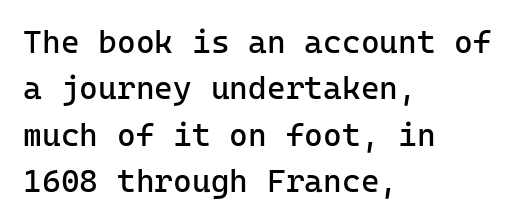
The image shows 32 px regular-weight sans-serif type, upright, monospaced; set left-aligned, normal line spacing (1.45x), normal letter spacing, not underlined; low stroke contrast and a medium x-height.
